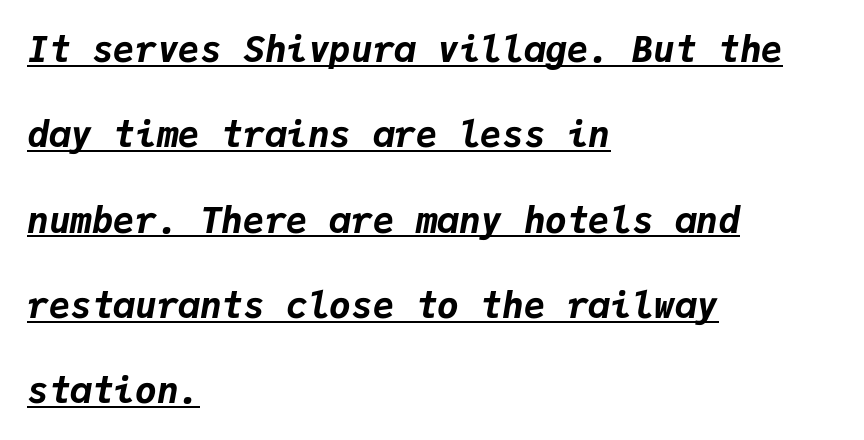
The image shows 36 px bold type, italic (leaning right), monospaced; set left-aligned, loose line spacing (2.37x), normal letter spacing, underlined; low stroke contrast and a medium x-height.
